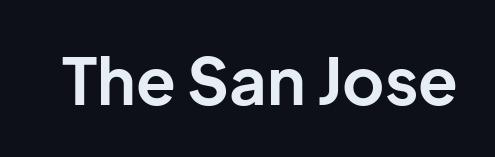
The image shows 65 px bold sans-serif type, upright; set normal letter spacing, not underlined; low stroke contrast and a medium x-height.
